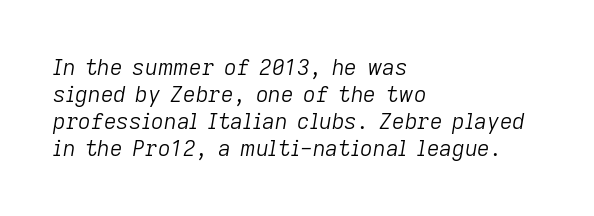
Q: Is the text bold? A: No.
Q: Is the text italic (slanted)? A: Yes, it leans right by about 9 degrees.
Q: Is the text underlined? A: No.
Q: How is the paragraph aligned? A: Left-aligned.
Q: Is the spacing between letters normal or unusually wide? A: Normal.
